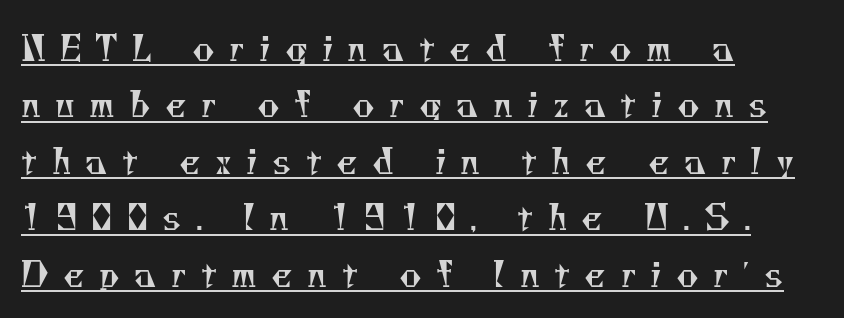
{"serif": "yes", "bold": "no", "weight": "regular", "width": "normal", "stroke_contrast": "medium", "x_height": "small", "monospaced": "no", "underline": "yes", "align": "left", "line_spacing": "normal", "line_spacing_ratio": 1.66, "letter_spacing": "wide", "letter_spacing_em": 0.42, "glyph_px": 34}
